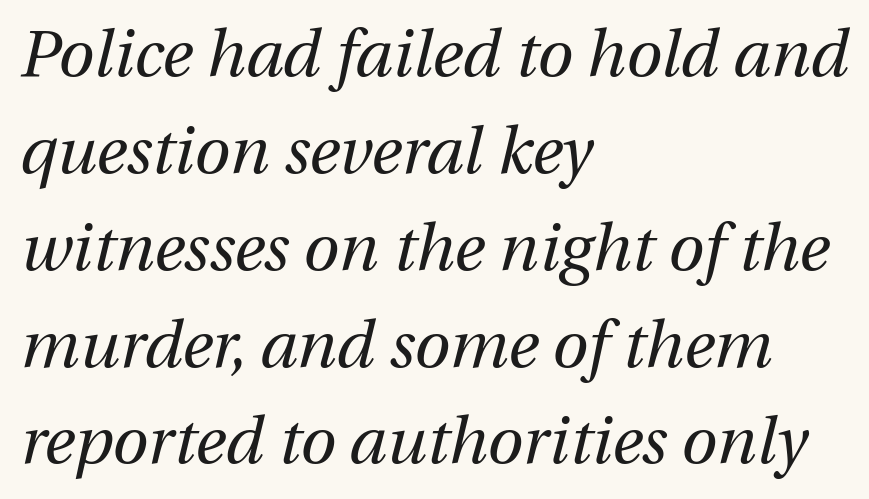
{"italic": "yes", "lean": "right", "slant_degrees": 12, "bold": "no", "weight": "regular", "width": "normal", "stroke_contrast": "medium", "x_height": "medium", "monospaced": "no", "underline": "no", "align": "left", "line_spacing": "normal", "line_spacing_ratio": 1.49, "letter_spacing": "normal", "letter_spacing_em": 0.0, "glyph_px": 65}
